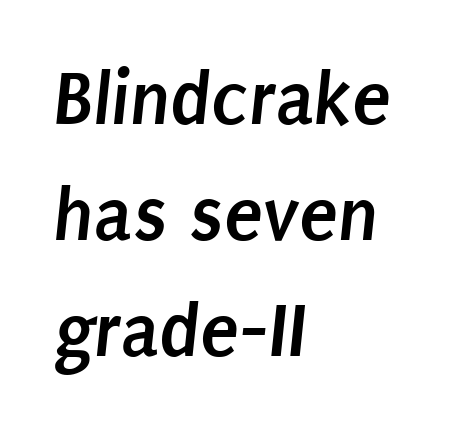
{"serif": "no", "bold": "yes", "weight": "semibold", "width": "condensed", "stroke_contrast": "low", "x_height": "large", "monospaced": "no", "underline": "no", "align": "left", "line_spacing": "normal", "line_spacing_ratio": 1.47, "letter_spacing": "normal", "letter_spacing_em": 0.0, "glyph_px": 79}
